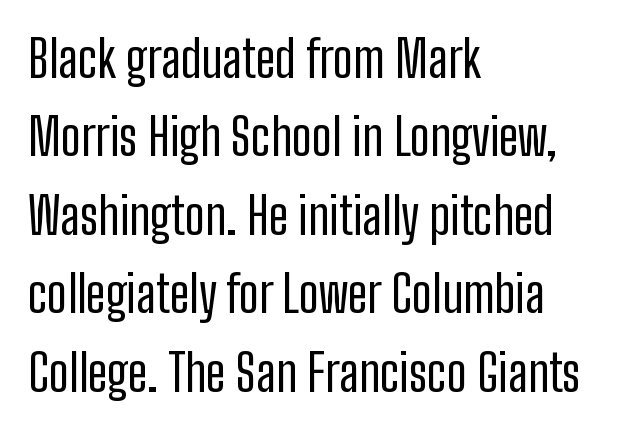
Q: Is the text bold? A: No.
Q: Is the text italic (slanted)? A: No, it is upright.
Q: Is the typeface a serif or a sans-serif typeface? A: Sans-serif.
Q: Is the text underlined? A: No.
Q: How is the paragraph aligned? A: Left-aligned.
Q: Is the spacing between letters normal or unusually wide? A: Normal.
Q: Is the spacing between lines tight, normal or loose? A: Normal.
Q: Width (condensed, normal, or wide)? A: Condensed.
Q: Stroke contrast? A: Low.
Q: x-height? A: Medium.
Q: Monospaced? A: No.
